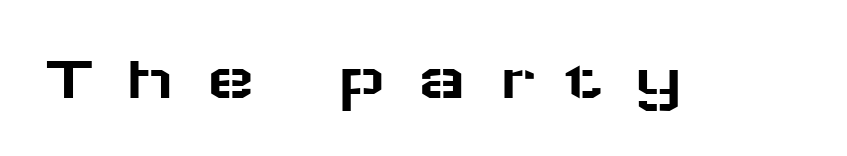
{"serif": "no", "italic": "no", "width": "wide", "stroke_contrast": "low", "x_height": "medium", "monospaced": "no", "underline": "no", "letter_spacing": "wide", "letter_spacing_em": 0.47, "glyph_px": 65}
